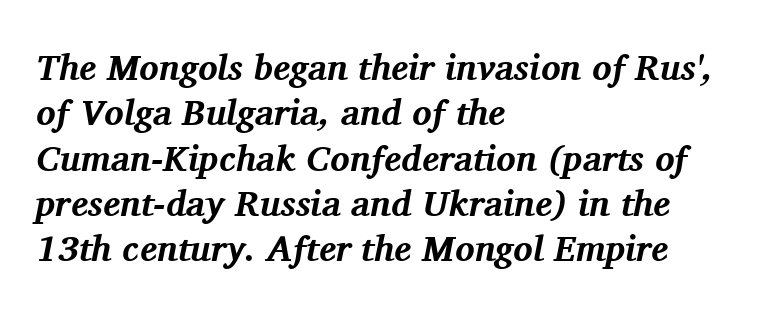
The image shows 36 px bold serif type, italic (leaning right); set left-aligned, normal line spacing (1.26x), normal letter spacing, not underlined; medium stroke contrast and a medium x-height.
